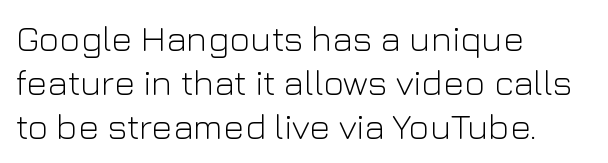
Alignment: flush left. Are there feet on the stems? There aren't — it's a sans. Nope, not italic — everything's standing straight. Heaviness? Minimal to ordinary, like unemphasized prose. Here the designer chose a conventional face with non-uniform glyph widths.
